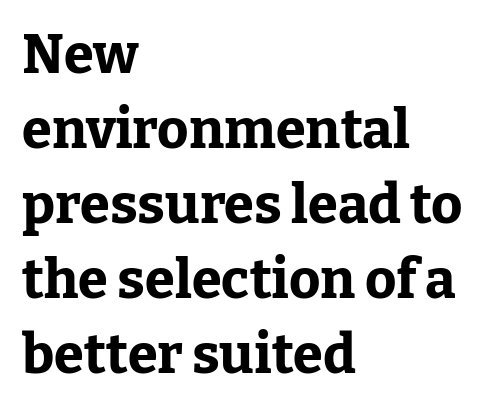
{"serif": "yes", "italic": "no", "bold": "yes", "weight": "bold", "width": "normal", "stroke_contrast": "low", "x_height": "medium", "monospaced": "no", "underline": "no", "align": "left", "line_spacing": "normal", "line_spacing_ratio": 1.39, "letter_spacing": "normal", "letter_spacing_em": 0.0, "glyph_px": 54}
